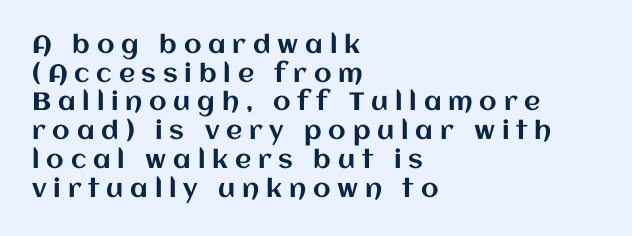
{"italic": "no", "underline": "no", "align": "left", "line_spacing": "tight", "line_spacing_ratio": 1.15, "letter_spacing": "wide", "letter_spacing_em": 0.27, "glyph_px": 25}
